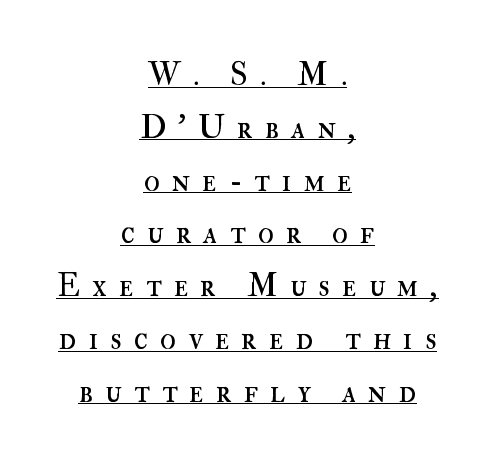
{"italic": "no", "bold": "no", "weight": "regular", "width": "normal", "stroke_contrast": "high", "x_height": "small", "monospaced": "no", "underline": "yes", "align": "center", "line_spacing": "normal", "line_spacing_ratio": 1.65, "letter_spacing": "wide", "letter_spacing_em": 0.38, "glyph_px": 32}
